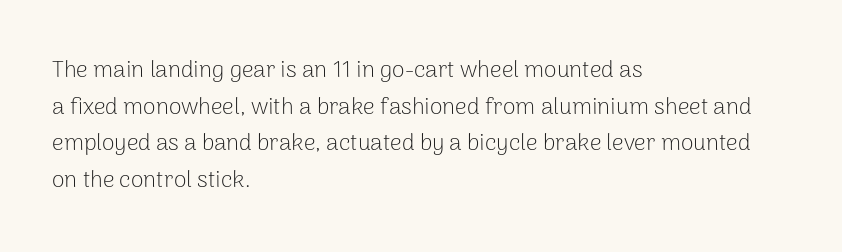
The image shows 23 px text type, upright; set left-aligned, normal line spacing (1.59x), normal letter spacing, not underlined.
